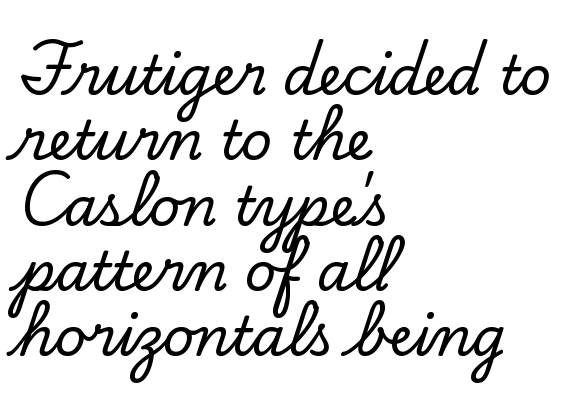
A serif font was chosen for this passage. Decoration check: the copy has no underline. Do the characters align in a grid? No, the font is proportional. The paragraph has a hard left edge and a soft right edge.
